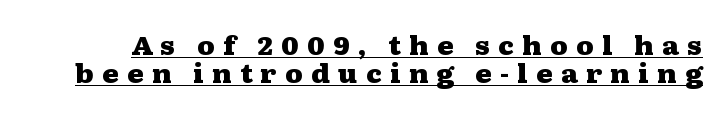
{"italic": "no", "bold": "yes", "underline": "yes", "line_spacing": "tight", "line_spacing_ratio": 1.11, "letter_spacing": "wide", "letter_spacing_em": 0.32, "glyph_px": 25}
